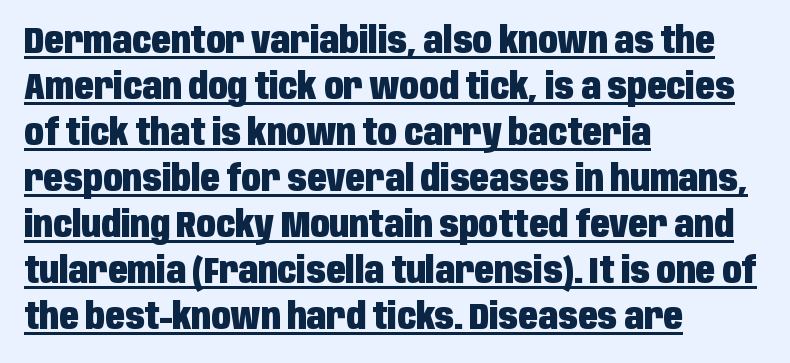
The image shows 36 px heavy, condensed sans-serif type, upright; set left-aligned, normal line spacing (1.28x), normal letter spacing, underlined; low stroke contrast and a large x-height.
